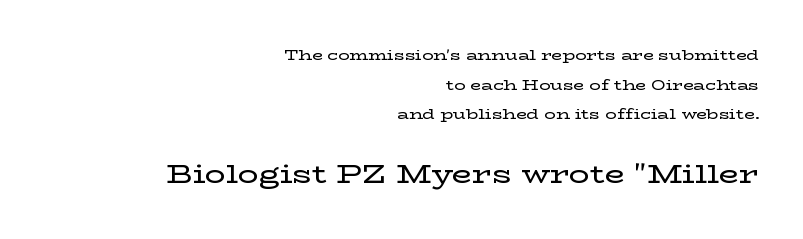
No word sits above an underline. Whoever set this chose breathing room over compactness in the vertical rhythm. A flush-right, rag-left setting is used for this passage. Here the glyphs are tracked normally, forming tight word shapes. Unlike italic type, these characters show no tilt at all. Size hierarchy here favors the trailing block over the leading one.
